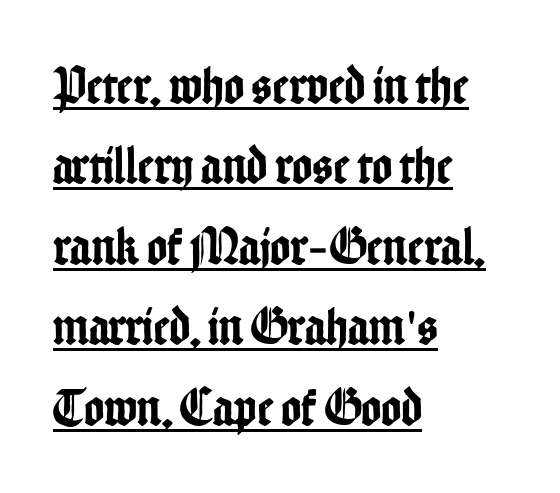
The image shows 54 px condensed sans-serif type, upright; set left-aligned, normal line spacing (1.49x), normal letter spacing, underlined; low stroke contrast and a medium x-height.
